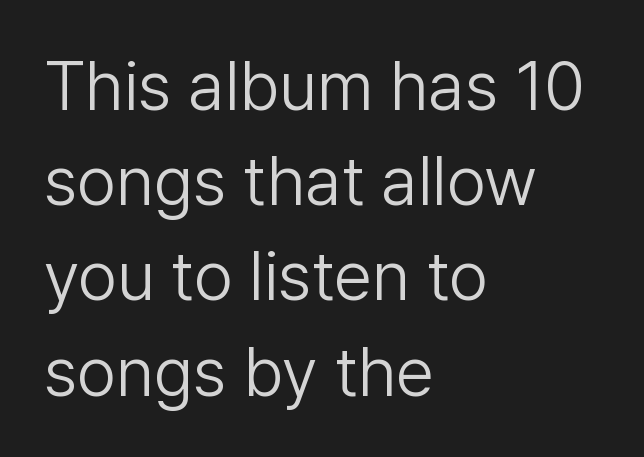
Q: Is the text bold? A: No.
Q: Is the text italic (slanted)? A: No, it is upright.
Q: Is the typeface a serif or a sans-serif typeface? A: Sans-serif.
Q: Is the text underlined? A: No.
Q: How is the paragraph aligned? A: Left-aligned.
Q: Is the spacing between letters normal or unusually wide? A: Normal.
Q: Is the spacing between lines tight, normal or loose? A: Normal.
Q: Width (condensed, normal, or wide)? A: Normal.
Q: Stroke contrast? A: Low.
Q: x-height? A: Medium.
Q: Monospaced? A: No.
